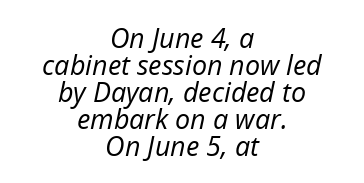
The image shows 27 px text type, italic (leaning right); set centered, tight line spacing (1.0x), normal letter spacing, not underlined.
